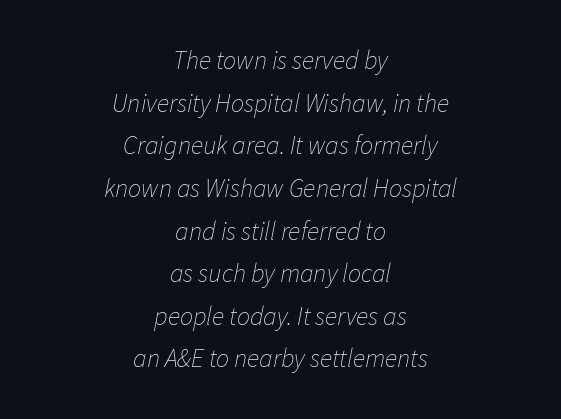
Q: Is the text bold? A: No.
Q: Is the text italic (slanted)? A: Yes, it leans right by about 11 degrees.
Q: Is the text underlined? A: No.
Q: How is the paragraph aligned? A: Centered.
Q: Is the spacing between letters normal or unusually wide? A: Normal.
Q: Is the spacing between lines tight, normal or loose? A: Normal.
